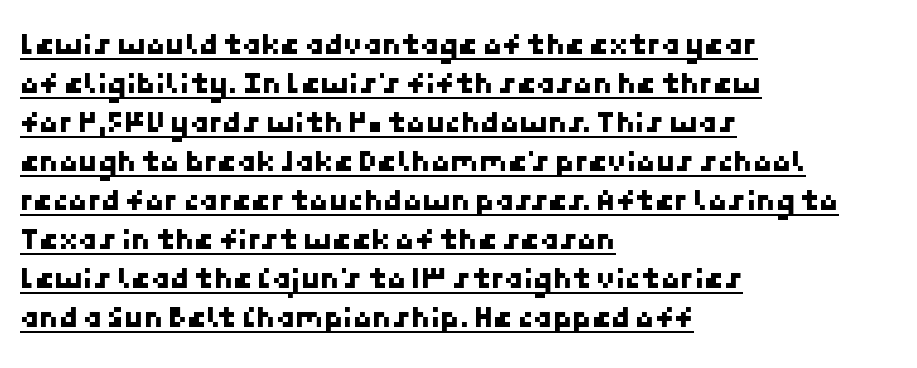
Q: Is the typeface a serif or a sans-serif typeface? A: Sans-serif.
Q: Is the text underlined? A: Yes.
Q: How is the paragraph aligned? A: Left-aligned.
Q: Is the spacing between letters normal or unusually wide? A: Normal.
Q: Is the spacing between lines tight, normal or loose? A: Normal.
Q: Width (condensed, normal, or wide)? A: Normal.
Q: Stroke contrast? A: Low.
Q: x-height? A: Medium.
